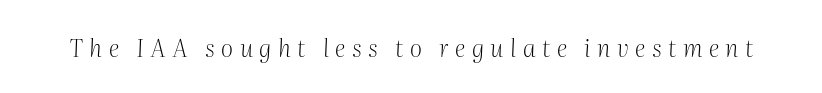
Stems here are at most as thick as an everyday book face. Descenders hang freely into open space. The font's italic variant was chosen for this text. The horizontal fit of the characters is loose and conspicuously gappy.
